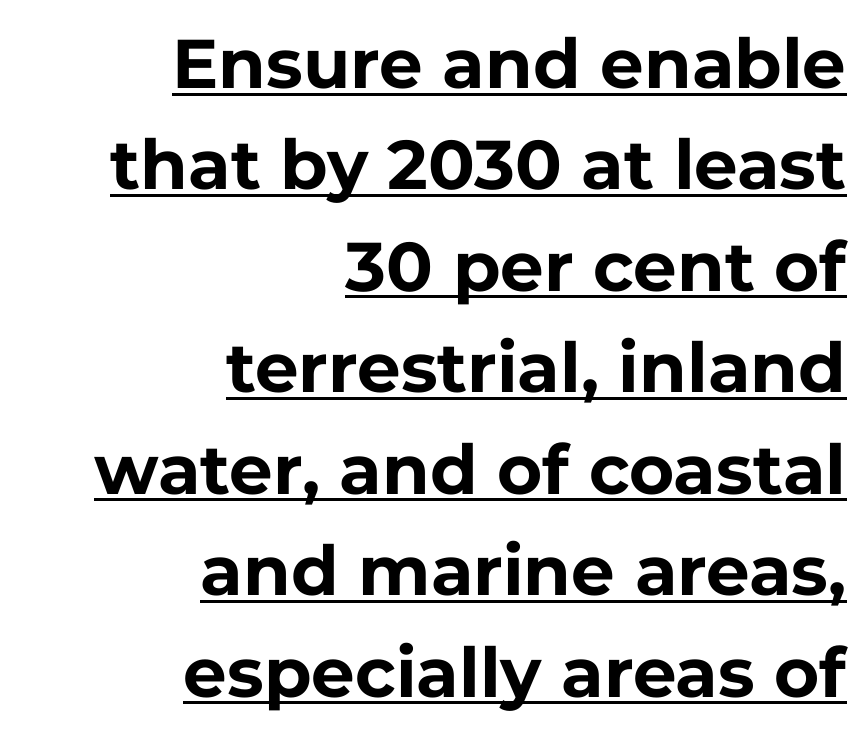
The image shows 69 px bold sans-serif type, upright; set right-aligned, normal line spacing (1.47x), normal letter spacing, underlined; low stroke contrast and a medium x-height.
